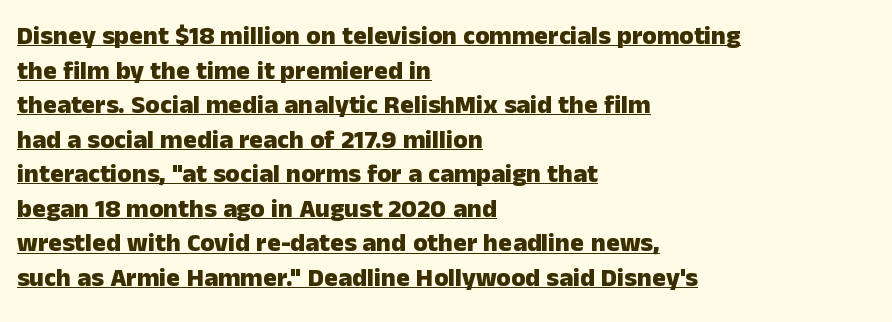
The image shows 26 px bold type, upright; set left-aligned, normal line spacing (1.33x), normal letter spacing, underlined.
